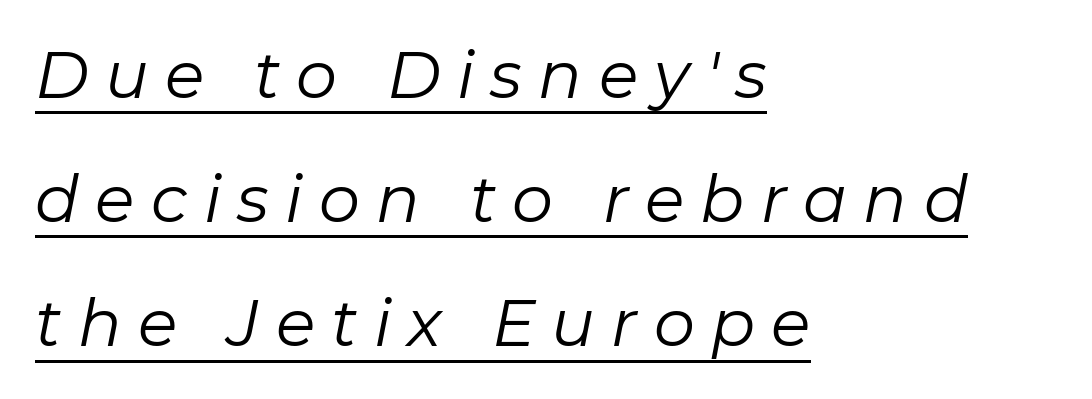
Widely set lines give the paragraph a tall, airy silhouette. Italic: yes, the glyphs are oblique. Each letter keeps its own natural width here, so spacing adapts to shape. This rendering widens character spacing well past its baseline value. A continuous stroke trails under the words, as in a hyperlink. Reading down the block, your eye returns to a fixed left position each line.
